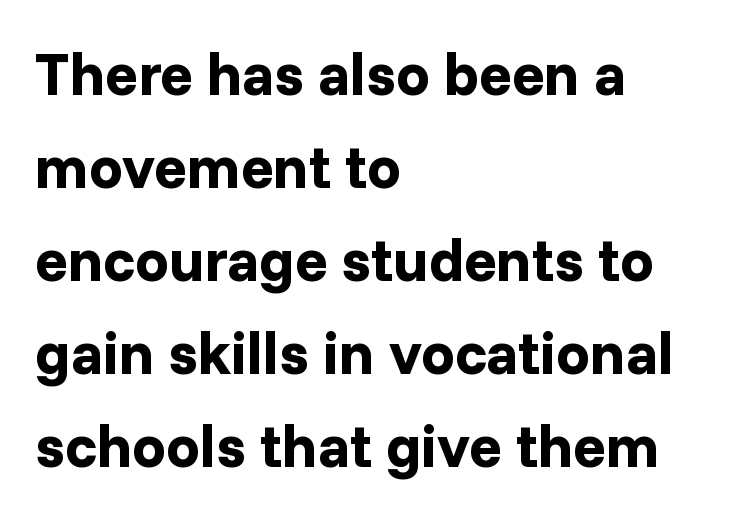
{"serif": "no", "italic": "no", "bold": "yes", "weight": "bold", "width": "normal", "stroke_contrast": "low", "x_height": "medium", "monospaced": "no", "underline": "no", "align": "left", "line_spacing": "normal", "line_spacing_ratio": 1.55, "letter_spacing": "normal", "letter_spacing_em": 0.0, "glyph_px": 60}
